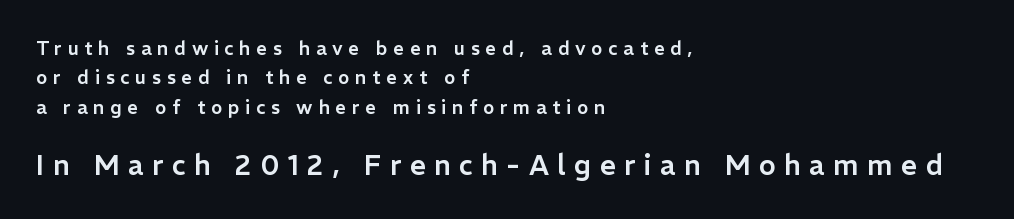
Horizontal bands of white between lines are of average thickness. Spacing verdict: proportional, widths tailored to each character. Does the type have serifs? No, each stem ends abruptly. Short note: letters widely spaced. Here the second block reads like a headline and the first like body copy. The typography opts for an upright posture over an oblique one.
